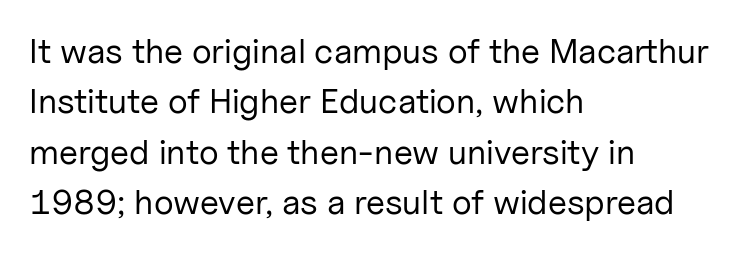
Q: Is the text bold? A: No.
Q: Is the text italic (slanted)? A: No, it is upright.
Q: Is the typeface a serif or a sans-serif typeface? A: Sans-serif.
Q: Is the text underlined? A: No.
Q: How is the paragraph aligned? A: Left-aligned.
Q: Is the spacing between letters normal or unusually wide? A: Normal.
Q: Is the spacing between lines tight, normal or loose? A: Normal.
Q: Width (condensed, normal, or wide)? A: Normal.
Q: Stroke contrast? A: Low.
Q: x-height? A: Medium.
Q: Monospaced? A: No.
